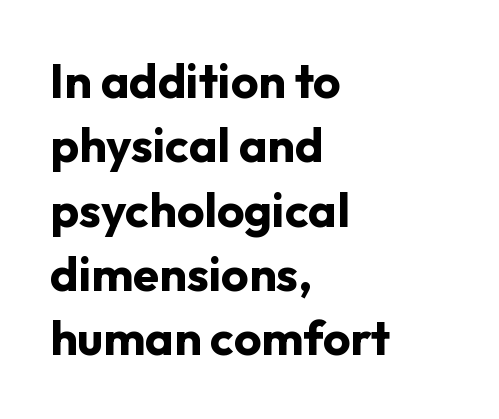
Q: Is the text bold? A: Yes.
Q: Is the text italic (slanted)? A: No, it is upright.
Q: Is the typeface a serif or a sans-serif typeface? A: Sans-serif.
Q: Is the text underlined? A: No.
Q: How is the paragraph aligned? A: Left-aligned.
Q: Is the spacing between letters normal or unusually wide? A: Normal.
Q: Is the spacing between lines tight, normal or loose? A: Normal.
Q: Width (condensed, normal, or wide)? A: Normal.
Q: Stroke contrast? A: Low.
Q: x-height? A: Medium.
Q: Monospaced? A: No.
